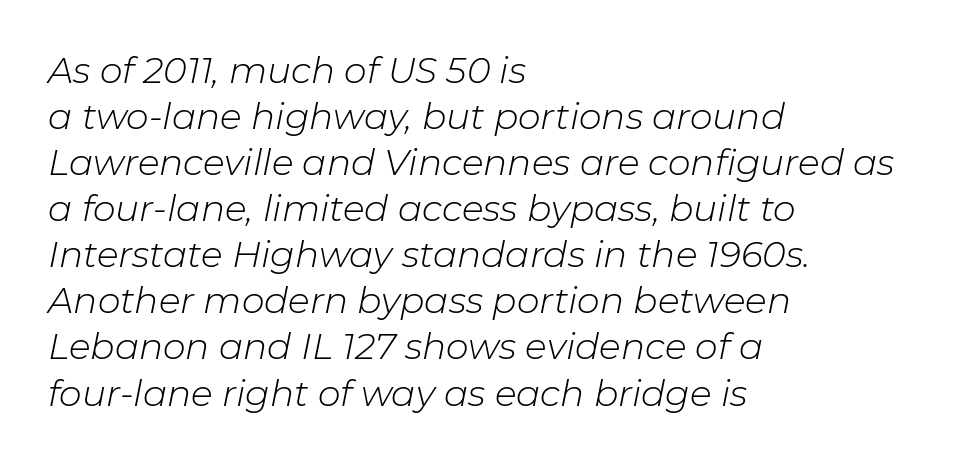
{"italic": "yes", "lean": "right", "slant_degrees": 11, "bold": "no", "weight": "light", "width": "normal", "stroke_contrast": "low", "x_height": "medium", "monospaced": "no", "underline": "no", "align": "left", "line_spacing": "normal", "line_spacing_ratio": 1.28, "letter_spacing": "normal", "letter_spacing_em": 0.0, "glyph_px": 36}
